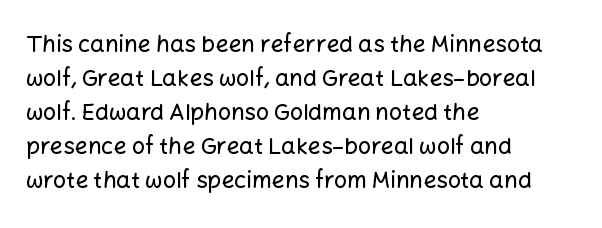
Q: Is the text italic (slanted)? A: No, it is upright.
Q: Is the text underlined? A: No.
Q: How is the paragraph aligned? A: Left-aligned.
Q: Is the spacing between letters normal or unusually wide? A: Normal.
Q: Is the spacing between lines tight, normal or loose? A: Normal.
